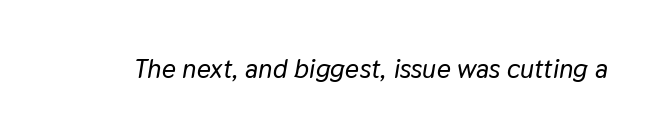
{"italic": "yes", "lean": "right", "slant_degrees": 9, "underline": "no", "letter_spacing": "normal", "letter_spacing_em": 0.0, "glyph_px": 27}
